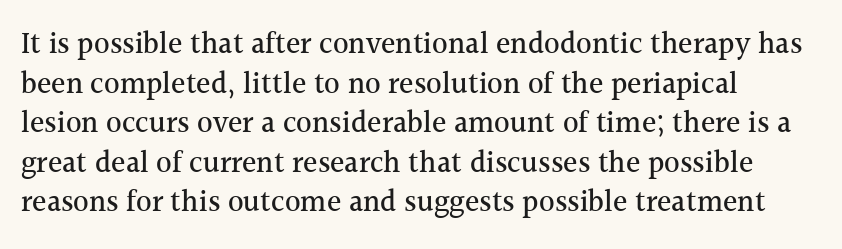
The image shows 30 px serif type, upright; set left-aligned, normal line spacing (1.32x), normal letter spacing, not underlined; a medium x-height.
